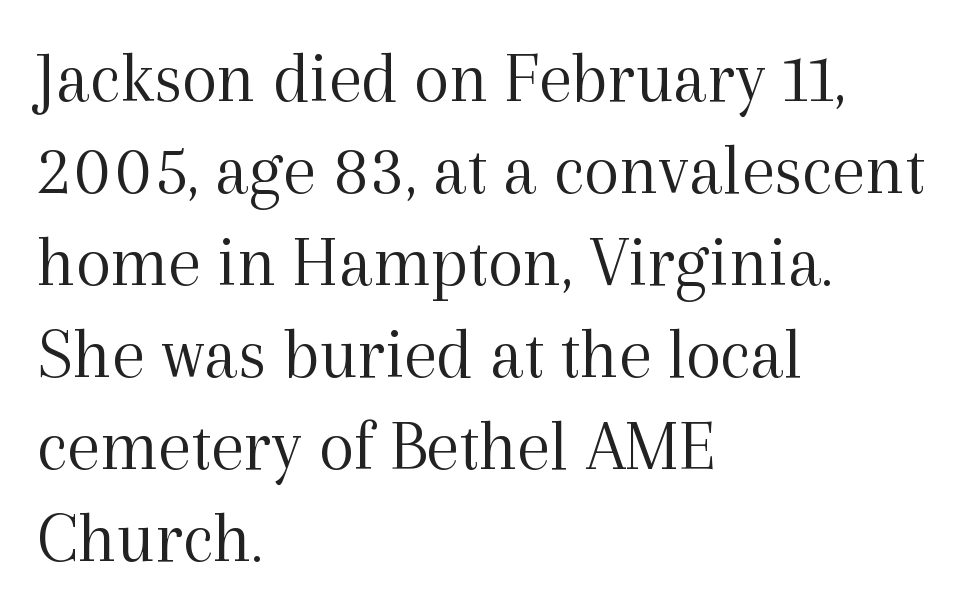
Q: Is the text bold? A: No.
Q: Is the text italic (slanted)? A: No, it is upright.
Q: Is the typeface a serif or a sans-serif typeface? A: Serif.
Q: Is the text underlined? A: No.
Q: How is the paragraph aligned? A: Left-aligned.
Q: Is the spacing between letters normal or unusually wide? A: Normal.
Q: Is the spacing between lines tight, normal or loose? A: Normal.
Q: Width (condensed, normal, or wide)? A: Normal.
Q: x-height? A: Medium.
Q: Monospaced? A: No.
